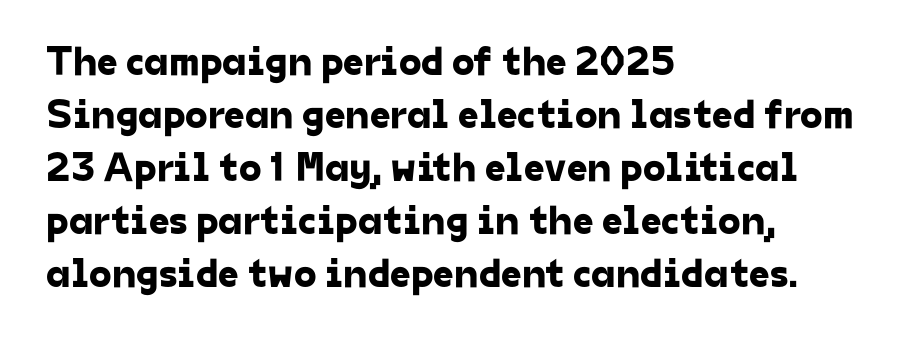
The image shows 41 px sans-serif type; set left-aligned, normal line spacing (1.29x), normal letter spacing, not underlined; low stroke contrast and a medium x-height.
